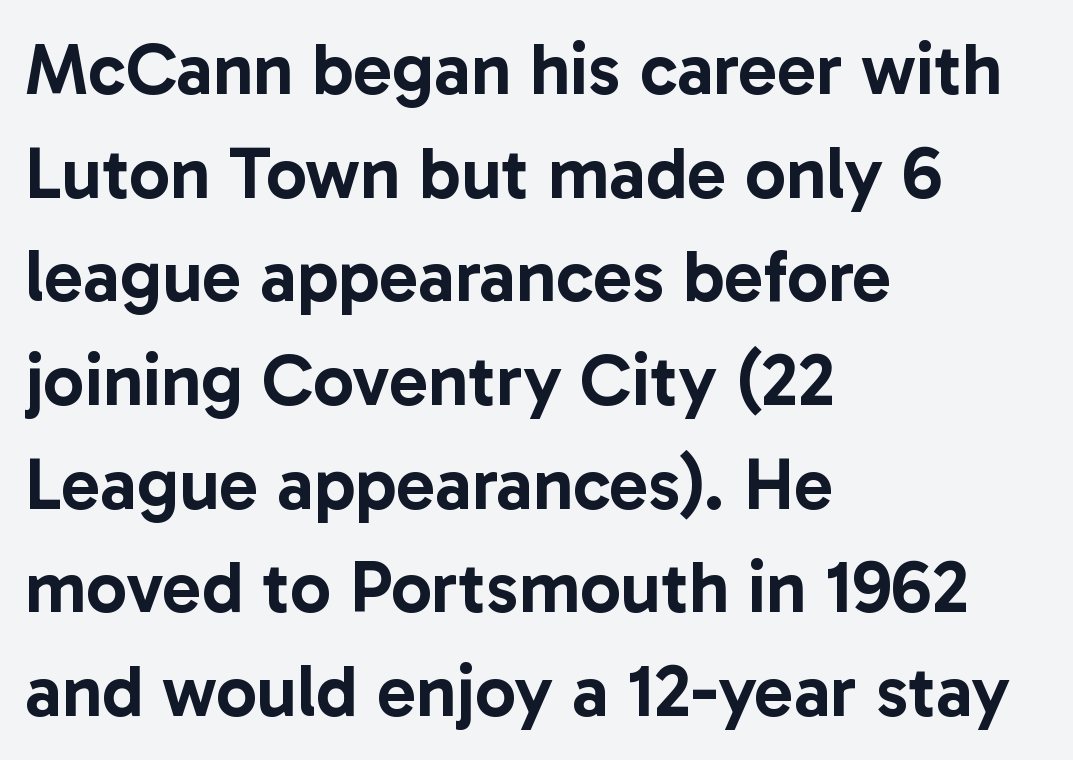
The image shows 73 px sans-serif type, upright; set left-aligned, normal line spacing (1.42x), normal letter spacing, not underlined; low stroke contrast and a medium x-height.
